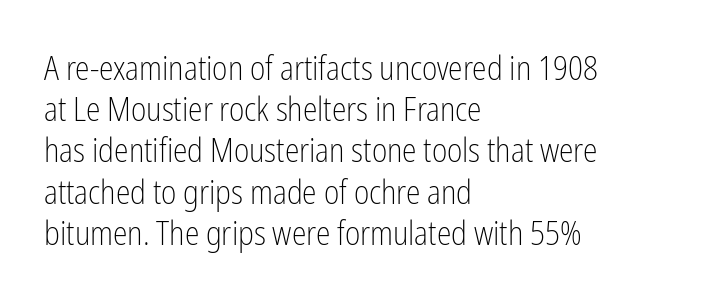
The image shows 33 px light, condensed sans-serif type, upright; set left-aligned, normal line spacing (1.25x), normal letter spacing, not underlined; low stroke contrast and a medium x-height.
